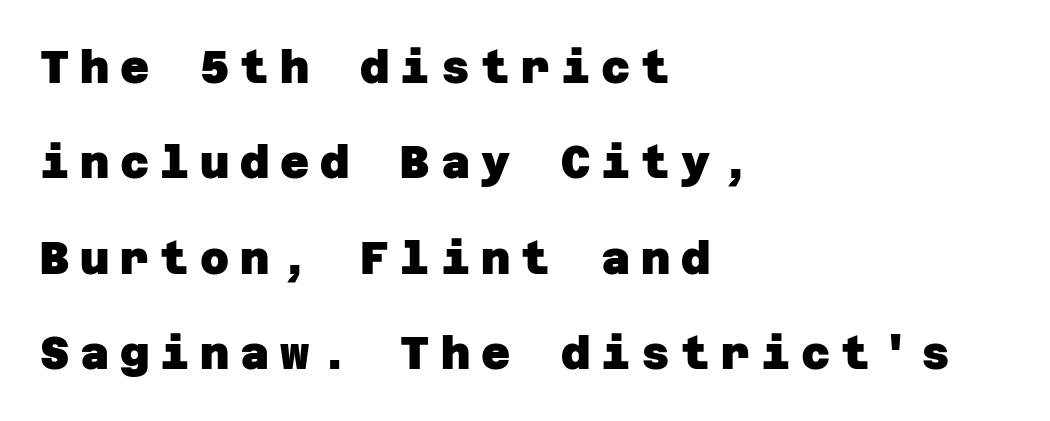
{"serif": "no", "bold": "yes", "weight": "heavy", "width": "normal", "stroke_contrast": "low", "x_height": "large", "underline": "no", "align": "left", "line_spacing": "loose", "line_spacing_ratio": 2.12, "letter_spacing": "wide", "letter_spacing_em": 0.24, "glyph_px": 45}
